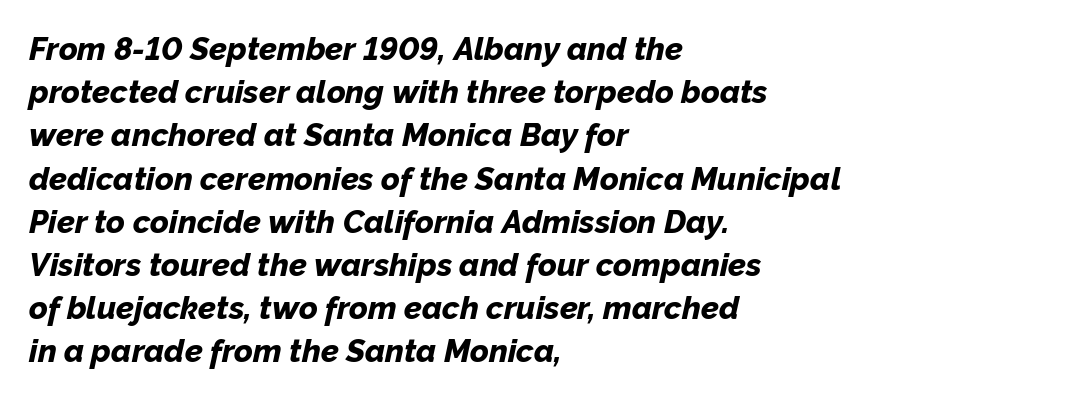
{"italic": "yes", "lean": "right", "slant_degrees": 12, "bold": "yes", "weight": "bold", "width": "normal", "stroke_contrast": "low", "x_height": "medium", "monospaced": "no", "underline": "no", "align": "left", "line_spacing": "normal", "line_spacing_ratio": 1.35, "letter_spacing": "normal", "letter_spacing_em": 0.0, "glyph_px": 32}
